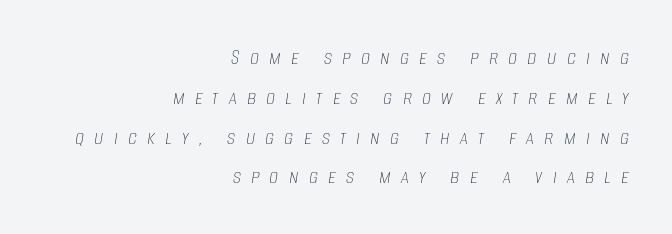
No word sits above an underline. The tracking reads as deliberately expanded to a designer's eye. The glyphs look as if they've been sheared to an angle. Stem width sits at or under what a default text font uses. Reading down the block, your eye finds every line finishing at a fixed right position.
